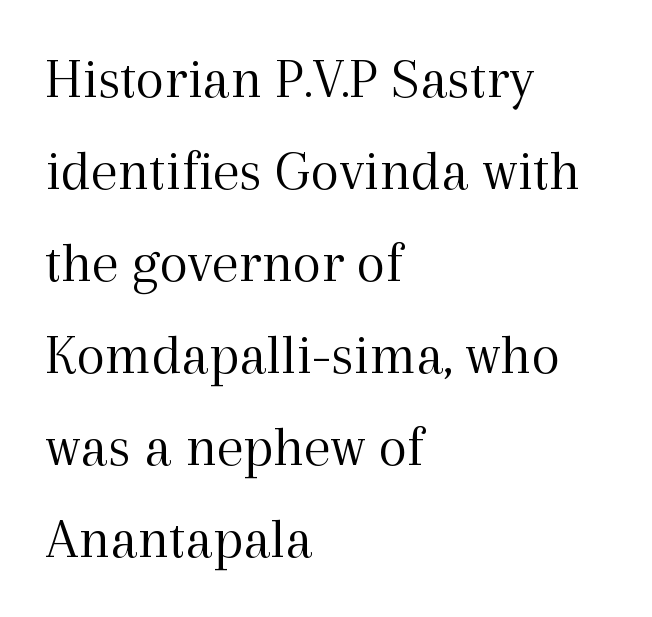
{"serif": "yes", "italic": "no", "bold": "no", "weight": "light", "width": "normal", "x_height": "medium", "monospaced": "no", "underline": "no", "align": "left", "line_spacing": "normal", "line_spacing_ratio": 1.56, "letter_spacing": "normal", "letter_spacing_em": 0.0, "glyph_px": 59}
